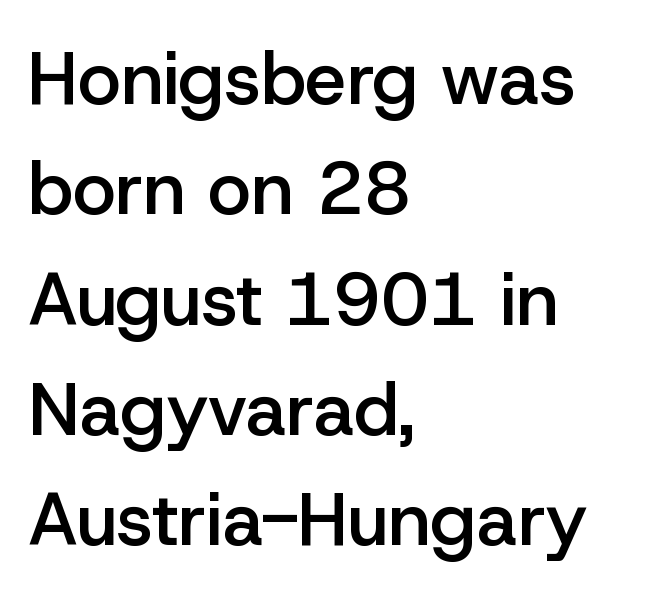
The space directly below the letters is spotless. Nothing unusual about the tracking: characters are spaced as the font intends. The text block is weighted toward the left margin, trailing off unevenly rightward. This is the in-between weight designers call semibold or demi. This sample has the flowing, uneven cadence of proportional lettering.
